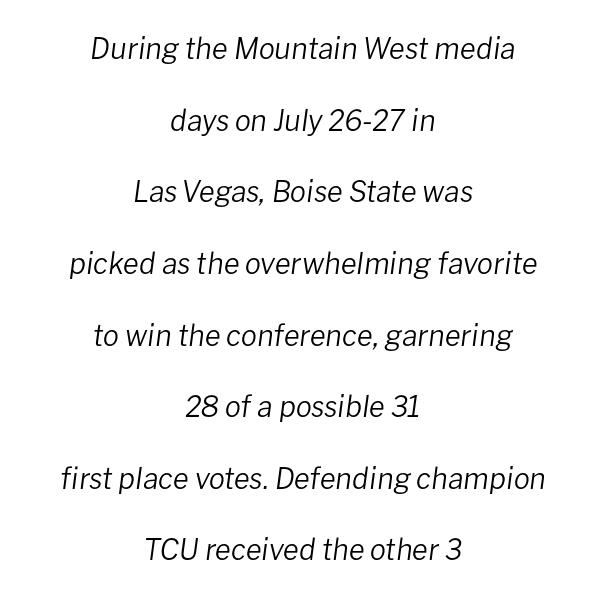
The image shows 29 px regular-weight type, italic (leaning right); set centered, loose line spacing (2.47x), normal letter spacing, not underlined; low stroke contrast and a medium x-height.
